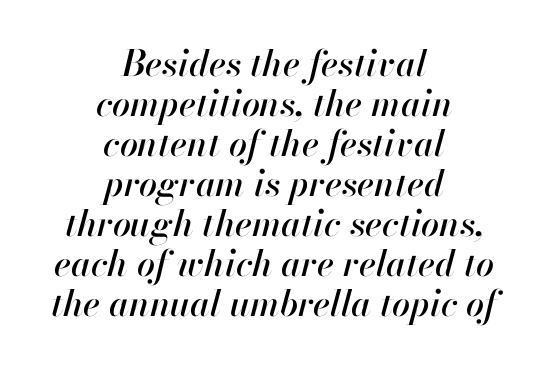
Neither beginnings nor endings align; midpoints do. Check under the words: just untouched page. Looks like regular typesetting: each glyph gets only the width it needs. The gaps between neighbouring characters are ordinary and unremarkable. In terms of leading, this rendering errs on the cramped side. Italic? Definitely — the glyphs are oblique.
